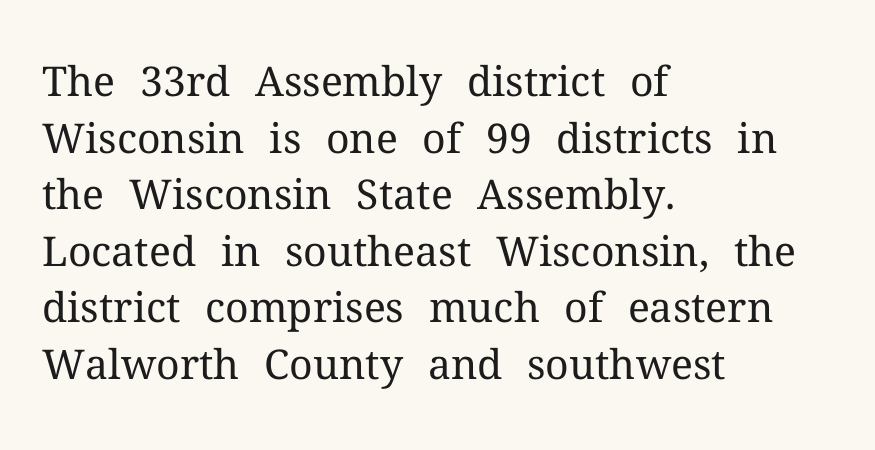
Small tapered or slab feet sit at the stroke ends, so this counts as serif. Weight: regular or lighter. This is roman type, the default non-slanted kind. How are the letters spaced? Ordinarily, with no added tracking.
